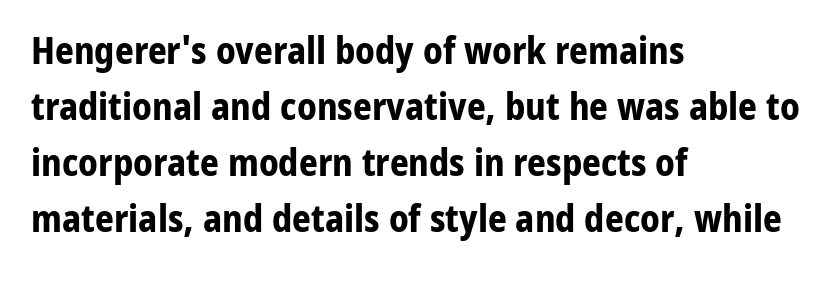
{"serif": "no", "italic": "no", "bold": "yes", "weight": "bold", "width": "normal", "stroke_contrast": "low", "x_height": "medium", "monospaced": "no", "underline": "no", "align": "left", "line_spacing": "normal", "line_spacing_ratio": 1.51, "letter_spacing": "normal", "letter_spacing_em": 0.0, "glyph_px": 37}
